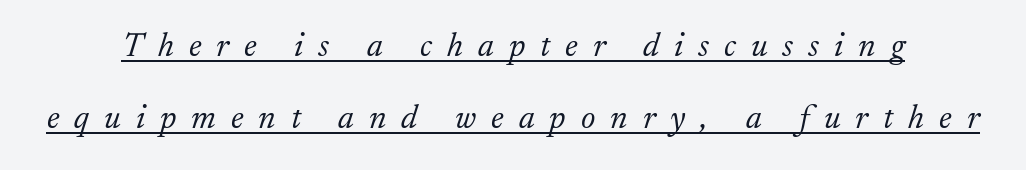
The image shows 34 px light serif type, italic (leaning right); set loose line spacing (2.13x), unusually wide letter spacing (+0.44 em), underlined; low stroke contrast and a small x-height.
